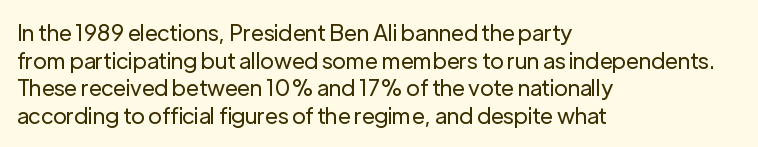
Q: Is the text bold? A: No.
Q: Is the text italic (slanted)? A: No, it is upright.
Q: Is the text underlined? A: No.
Q: How is the paragraph aligned? A: Left-aligned.
Q: Is the spacing between letters normal or unusually wide? A: Normal.
Q: Is the spacing between lines tight, normal or loose? A: Normal.
